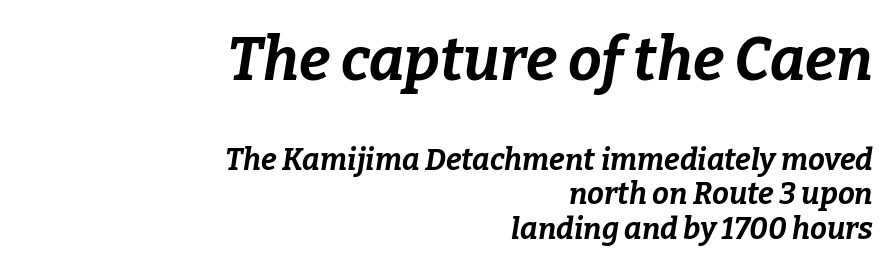
These lines are set flush right with a ragged left edge. The sample has been set heavy, in full bold. Clear beneath every line of the passage. The earlier block is typeset at a bigger size than the later block. The lettering tilts uniformly, giving the passage an italic look. Each letter keeps its own natural width here, so spacing adapts to shape.
